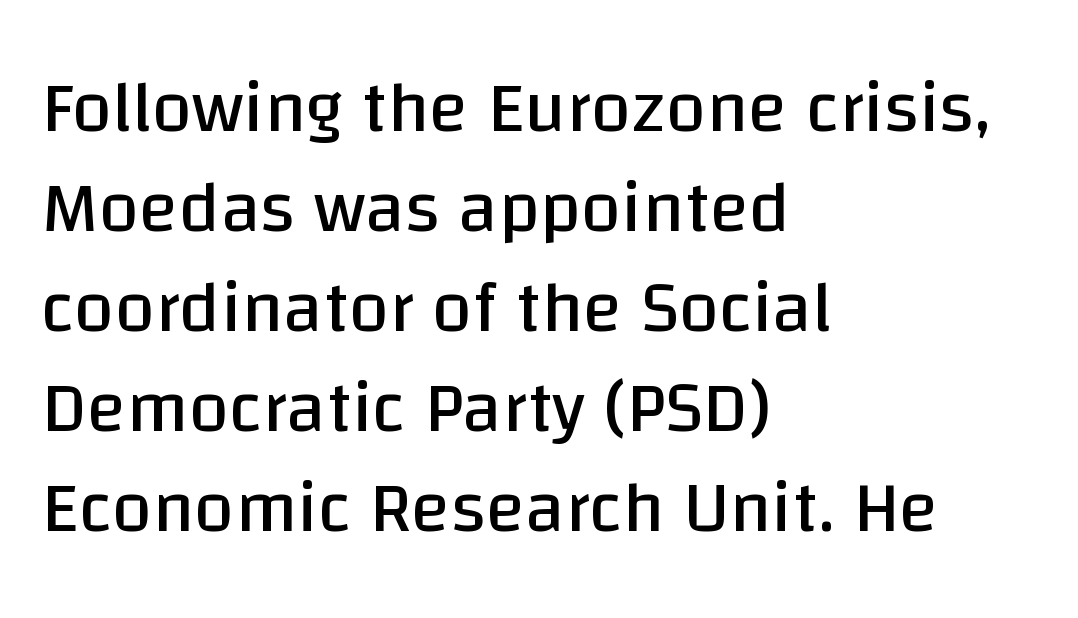
The image shows 73 px regular-weight sans-serif type, upright; set left-aligned, normal line spacing (1.37x), normal letter spacing, not underlined; low stroke contrast and a large x-height.
